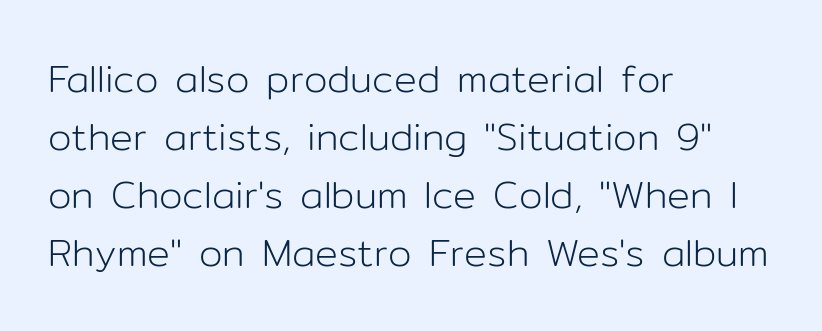
{"serif": "no", "italic": "no", "bold": "no", "weight": "light", "width": "normal", "stroke_contrast": "low", "x_height": "medium", "monospaced": "no", "underline": "no", "align": "left", "line_spacing": "normal", "line_spacing_ratio": 1.53, "letter_spacing": "normal", "letter_spacing_em": 0.0, "glyph_px": 38}
